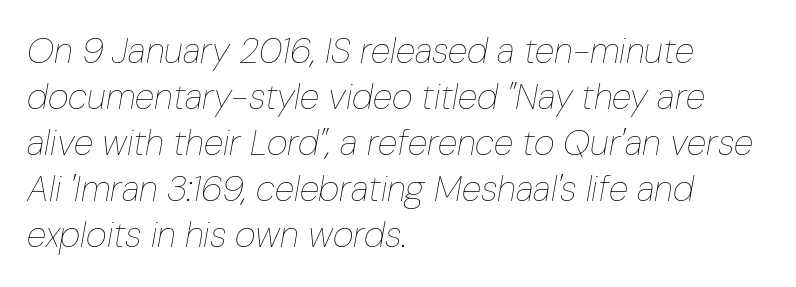
The image shows 36 px thin, condensed type, italic (leaning right); set left-aligned, normal line spacing (1.28x), normal letter spacing, not underlined; low stroke contrast and a medium x-height.
